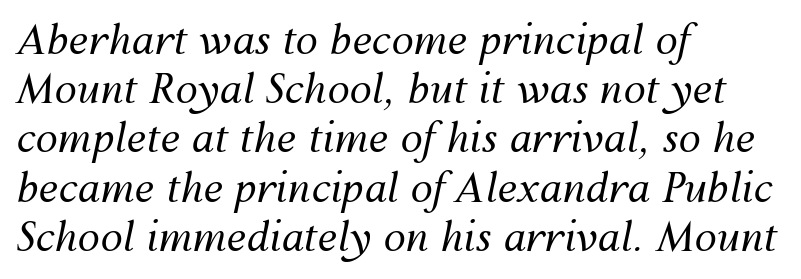
This rendering leaves character spacing at its baseline value. Compared with a typical body face, this is equally light or lighter still. Short and long lines alike share a common starting point at left. A clean baseline with only descenders dipping below it.
